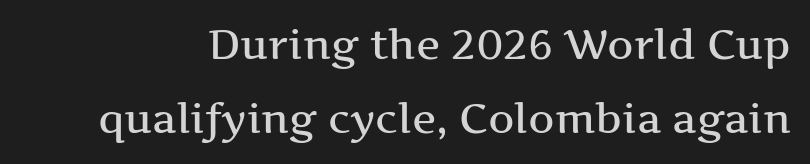
{"serif": "yes", "italic": "no", "width": "wide", "stroke_contrast": "medium", "x_height": "medium", "monospaced": "no", "underline": "no", "line_spacing_ratio": 1.81, "letter_spacing": "normal", "letter_spacing_em": 0.0, "glyph_px": 41}
